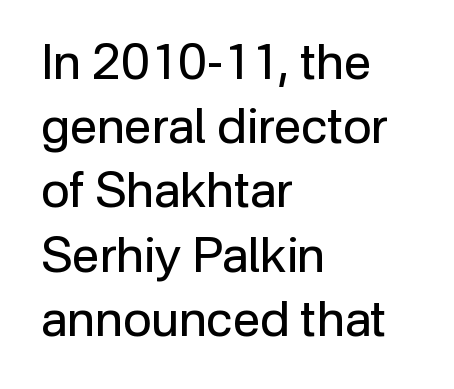
{"serif": "no", "italic": "no", "bold": "no", "weight": "regular", "width": "normal", "stroke_contrast": "low", "x_height": "medium", "monospaced": "no", "underline": "no", "align": "left", "line_spacing": "normal", "line_spacing_ratio": 1.31, "letter_spacing": "normal", "letter_spacing_em": 0.0, "glyph_px": 49}
